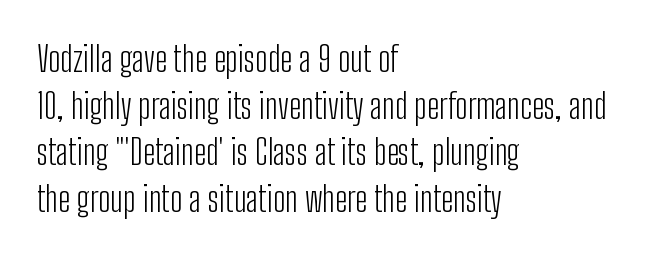
Q: Is the text bold? A: No.
Q: Is the text italic (slanted)? A: No, it is upright.
Q: Is the typeface a serif or a sans-serif typeface? A: Sans-serif.
Q: Is the text underlined? A: No.
Q: How is the paragraph aligned? A: Left-aligned.
Q: Is the spacing between letters normal or unusually wide? A: Normal.
Q: Is the spacing between lines tight, normal or loose? A: Normal.
Q: Width (condensed, normal, or wide)? A: Condensed.
Q: Stroke contrast? A: Low.
Q: x-height? A: Medium.
Q: Monospaced? A: No.
